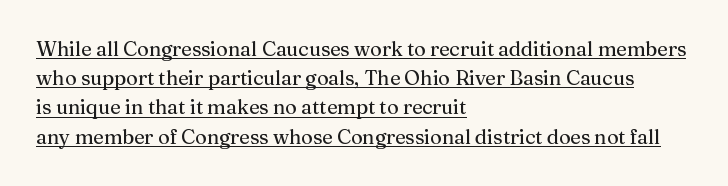
Q: Is the text italic (slanted)? A: No, it is upright.
Q: Is the text underlined? A: Yes.
Q: How is the paragraph aligned? A: Left-aligned.
Q: Is the spacing between letters normal or unusually wide? A: Normal.
Q: Is the spacing between lines tight, normal or loose? A: Normal.
